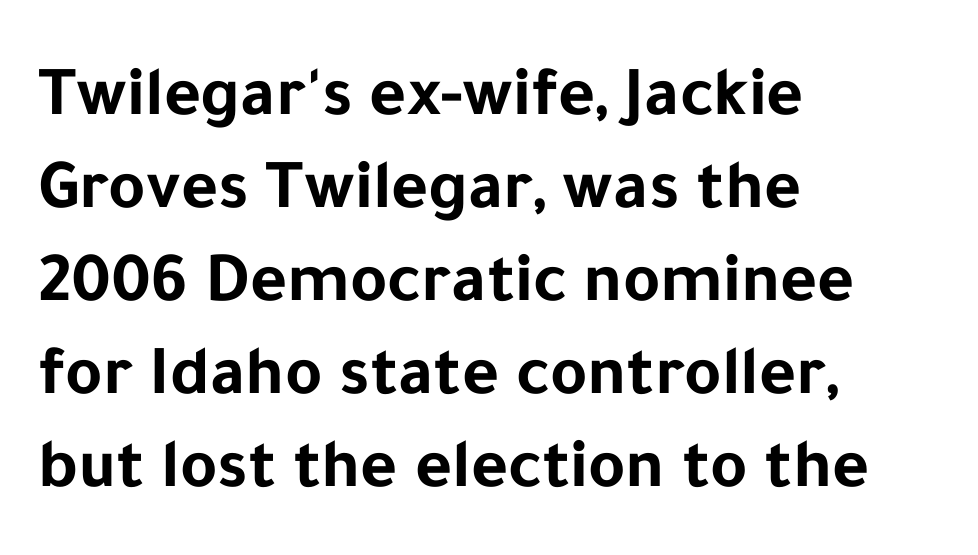
Look at the stroke-to-counter ratio: heavy, a bold. The glyphs are unaccompanied by any horizontal stroke below them. Typeset ragged right — the left edge is the straight one. These lines keep a tight, regular rhythm from letter to letter. Is this a sans? Yes — the strokes have no serifs.
